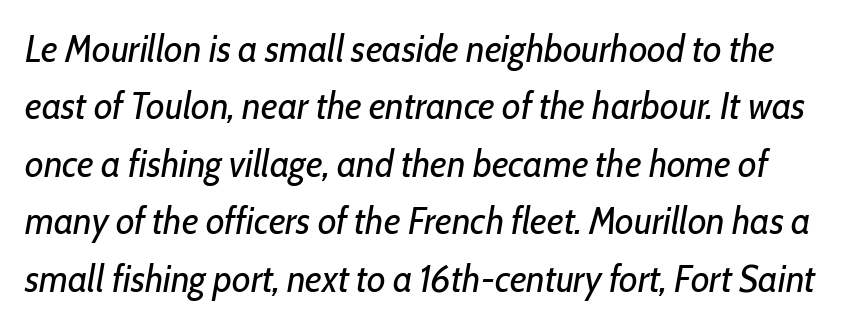
Q: Is the text bold? A: No.
Q: Is the text italic (slanted)? A: Yes, it leans right by about 10 degrees.
Q: Is the text underlined? A: No.
Q: Is the spacing between letters normal or unusually wide? A: Normal.
Q: Is the spacing between lines tight, normal or loose? A: Normal.
Q: Width (condensed, normal, or wide)? A: Condensed.
Q: Stroke contrast? A: Low.
Q: x-height? A: Medium.
Q: Monospaced? A: No.
